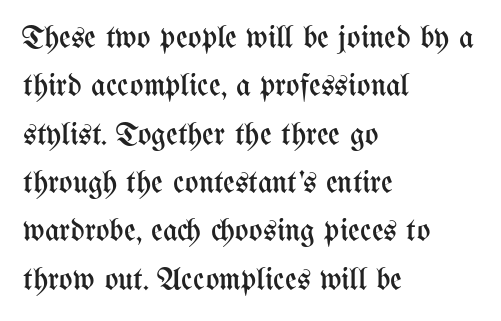
Q: Is the text bold? A: No.
Q: Is the text italic (slanted)? A: No, it is upright.
Q: Is the text underlined? A: No.
Q: How is the paragraph aligned? A: Left-aligned.
Q: Is the spacing between letters normal or unusually wide? A: Normal.
Q: Is the spacing between lines tight, normal or loose? A: Normal.
Q: Width (condensed, normal, or wide)? A: Condensed.
Q: Stroke contrast? A: Medium.
Q: x-height? A: Medium.
Q: Monospaced? A: No.
